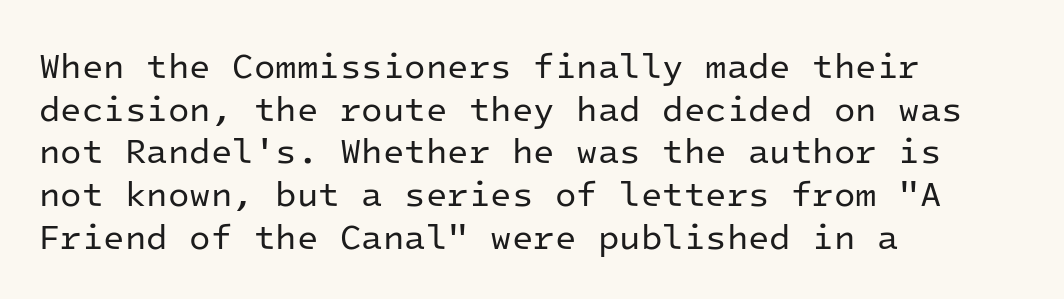
Q: Is the text bold? A: No.
Q: Is the text italic (slanted)? A: No, it is upright.
Q: Is the typeface a serif or a sans-serif typeface? A: Sans-serif.
Q: Is the text underlined? A: No.
Q: How is the paragraph aligned? A: Left-aligned.
Q: Is the spacing between letters normal or unusually wide? A: Normal.
Q: Width (condensed, normal, or wide)? A: Normal.
Q: Stroke contrast? A: Low.
Q: x-height? A: Medium.
Q: Monospaced? A: Yes.
